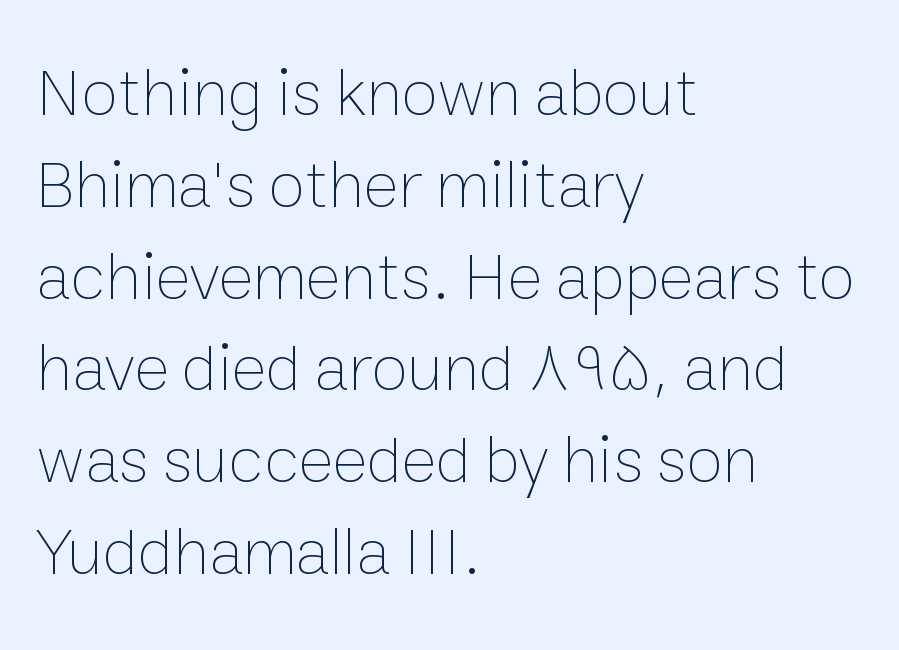
Q: Is the text bold? A: No.
Q: Is the text italic (slanted)? A: No, it is upright.
Q: Is the text underlined? A: No.
Q: How is the paragraph aligned? A: Left-aligned.
Q: Is the spacing between letters normal or unusually wide? A: Normal.
Q: Is the spacing between lines tight, normal or loose? A: Normal.
Q: Width (condensed, normal, or wide)? A: Normal.
Q: Stroke contrast? A: Low.
Q: x-height? A: Medium.
Q: Monospaced? A: No.
